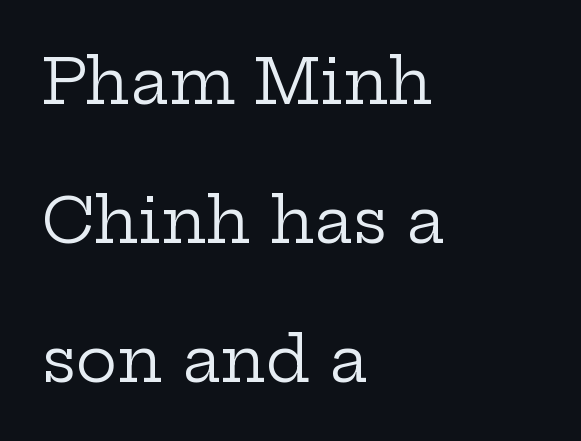
Leading is clearly above the norm, producing a sparse column. Spacing verdict: proportional, widths tailored to each character. The type sits square on the baseline with zero lean. Is the block centered? No — it sits flush against the left margin.
